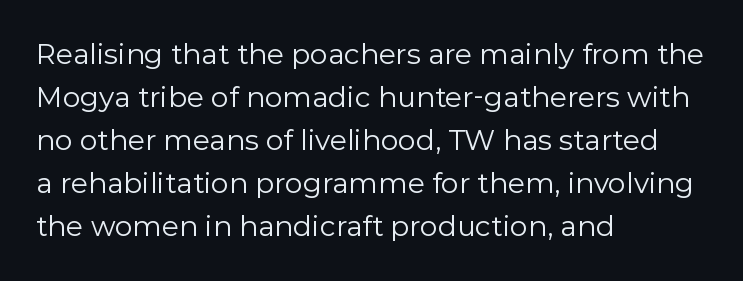
The image shows 28 px regular-weight sans-serif type, upright; set left-aligned, normal line spacing (1.54x), normal letter spacing, not underlined; low stroke contrast and a medium x-height.
